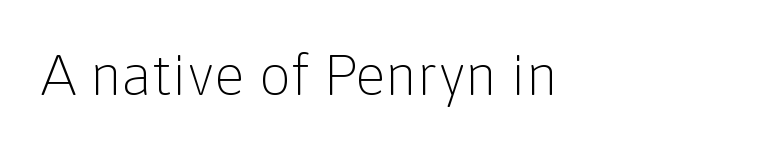
Q: Is the text bold? A: No.
Q: Is the text italic (slanted)? A: No, it is upright.
Q: Is the typeface a serif or a sans-serif typeface? A: Sans-serif.
Q: Is the text underlined? A: No.
Q: Is the spacing between letters normal or unusually wide? A: Normal.
Q: Width (condensed, normal, or wide)? A: Normal.
Q: Stroke contrast? A: Low.
Q: x-height? A: Medium.
Q: Monospaced? A: No.
